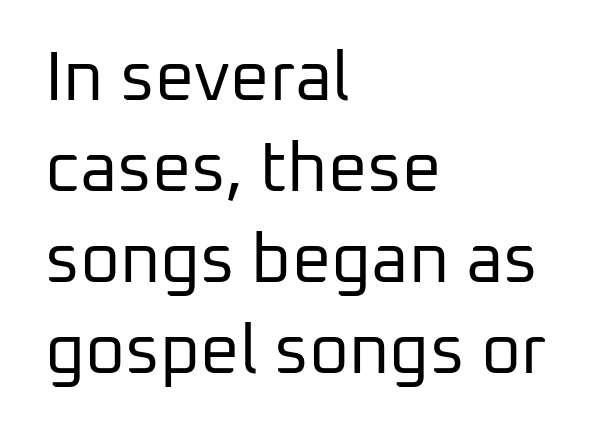
{"serif": "no", "italic": "no", "bold": "no", "weight": "regular", "width": "normal", "stroke_contrast": "low", "x_height": "medium", "monospaced": "no", "underline": "no", "align": "left", "line_spacing": "normal", "line_spacing_ratio": 1.32, "letter_spacing": "normal", "letter_spacing_em": 0.0, "glyph_px": 69}
